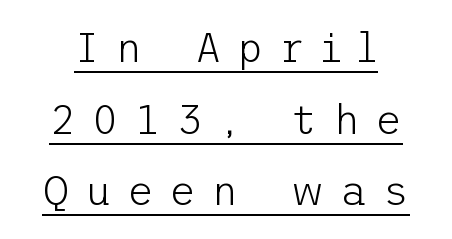
The image shows 41 px light sans-serif type, upright; set line spacing 1.75x, unusually wide letter spacing (+0.38 em), underlined; low stroke contrast and a medium x-height.
